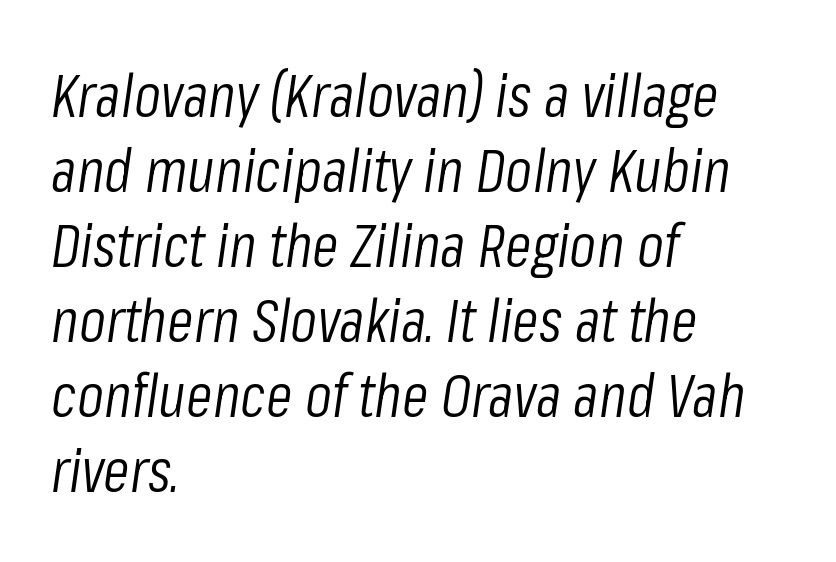
{"italic": "yes", "lean": "right", "slant_degrees": 8, "bold": "no", "weight": "light", "width": "condensed", "stroke_contrast": "low", "x_height": "medium", "monospaced": "no", "underline": "no", "align": "left", "line_spacing_ratio": 1.23, "letter_spacing": "normal", "letter_spacing_em": 0.0, "glyph_px": 61}
